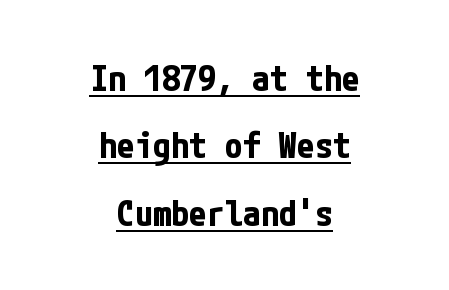
The image shows 36 px bold, condensed sans-serif type, upright; set centered, line spacing 1.87x, normal letter spacing, underlined; low stroke contrast and a medium x-height.
